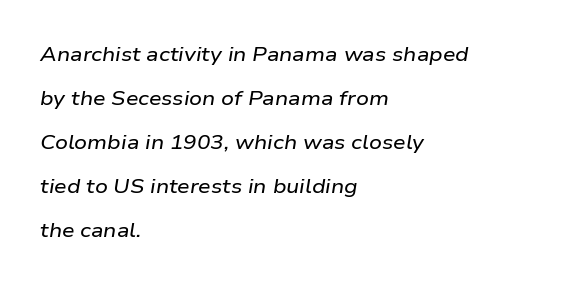
Letter spacing: default. Typeset ragged right — the left edge is the straight one. The glyphs look as if they've been sheared to an angle. Baseline-to-baseline distance is far greater than the letter height.
